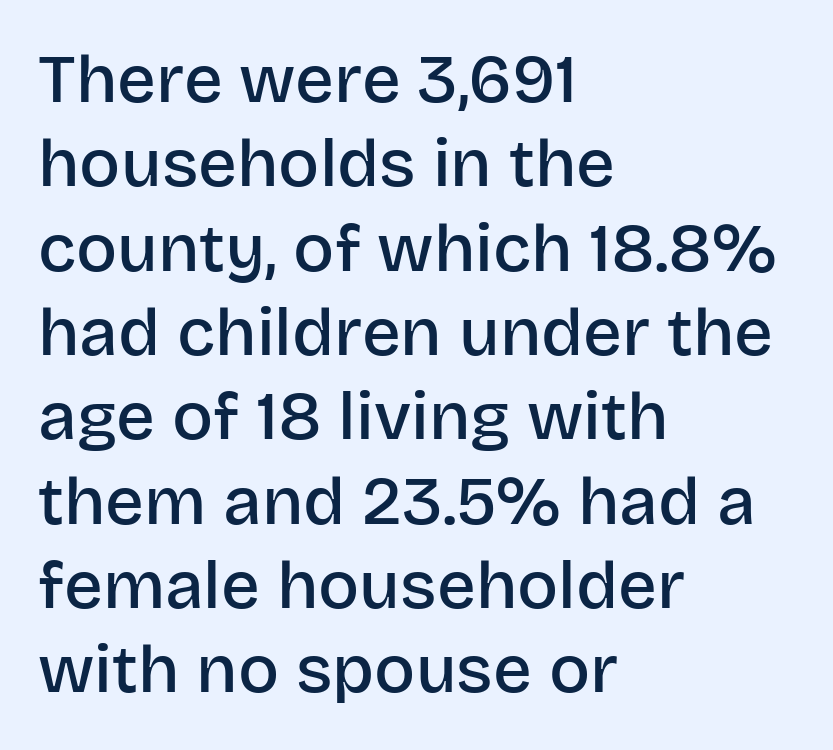
Letters rest on an invisible, unmarked baseline. A typesetter would label this face a sans. Line starts are locked; line ends wander. The lettering holds an erect, upright posture throughout.
